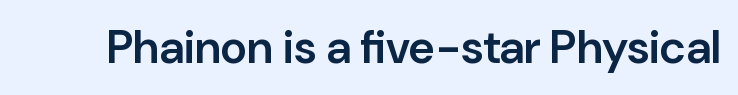
{"serif": "no", "italic": "no", "bold": "semi", "weight": "semibold", "width": "normal", "stroke_contrast": "low", "x_height": "medium", "monospaced": "no", "underline": "no", "letter_spacing": "normal", "letter_spacing_em": 0.0, "glyph_px": 46}
